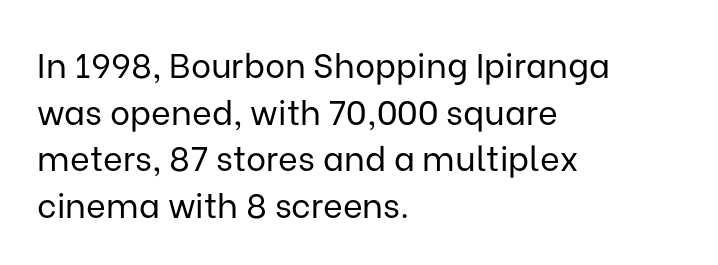
{"serif": "no", "italic": "no", "bold": "no", "weight": "regular", "width": "normal", "stroke_contrast": "low", "x_height": "medium", "monospaced": "no", "underline": "no", "align": "left", "line_spacing": "normal", "line_spacing_ratio": 1.37, "letter_spacing": "normal", "letter_spacing_em": 0.0, "glyph_px": 34}
